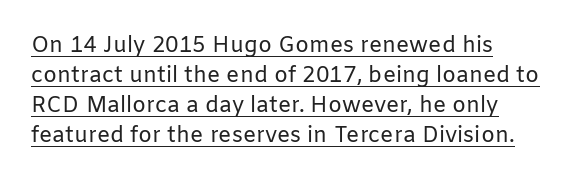
{"italic": "no", "bold": "no", "underline": "yes", "line_spacing": "normal", "line_spacing_ratio": 1.36, "letter_spacing": "normal", "letter_spacing_em": 0.0, "glyph_px": 22}
